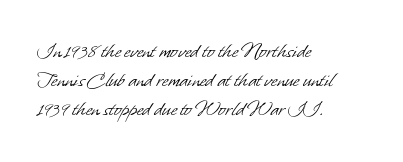
Q: Is the text bold? A: No.
Q: Is the text underlined? A: No.
Q: How is the paragraph aligned? A: Left-aligned.
Q: Is the spacing between letters normal or unusually wide? A: Normal.
Q: Is the spacing between lines tight, normal or loose? A: Normal.
